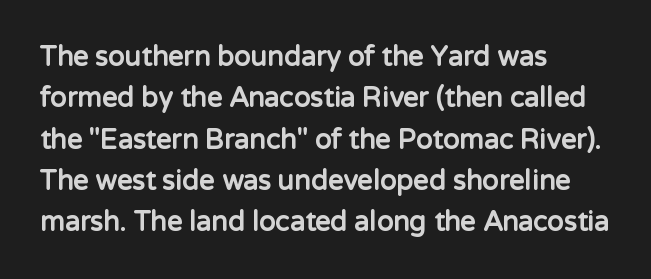
Q: Is the text bold? A: Yes.
Q: Is the text italic (slanted)? A: No, it is upright.
Q: Is the text underlined? A: No.
Q: How is the paragraph aligned? A: Left-aligned.
Q: Is the spacing between letters normal or unusually wide? A: Normal.
Q: Is the spacing between lines tight, normal or loose? A: Normal.
